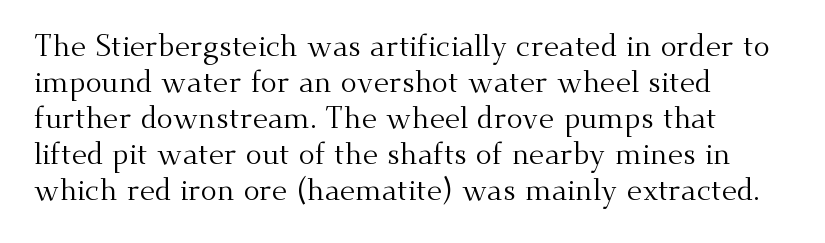
The image shows 30 px regular-weight serif type, upright; set left-aligned, line spacing 1.2x, normal letter spacing, not underlined; medium stroke contrast and a small x-height.
